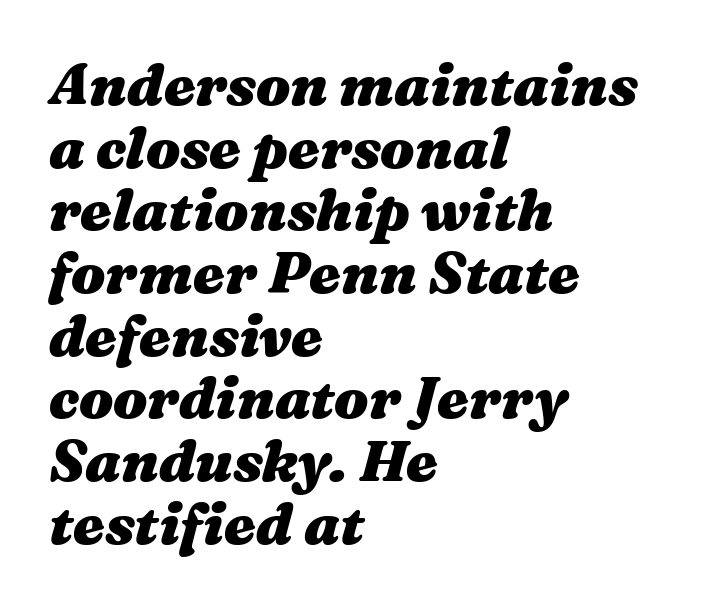
Characters are canted at an angle relative to the baseline's perpendicular. Each letter keeps its own natural width here, so spacing adapts to shape. Look at the tracking — it's just the regular setting, nothing added. Plenty of ink on the page — the face is bold. Tightly led — the rows are bunched. Notice how the passage keeps a crisp vertical edge on the left only.
